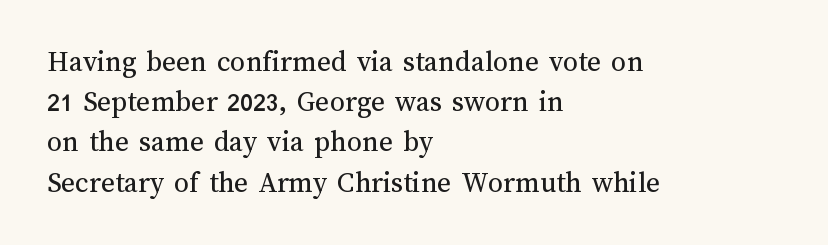
The image shows 30 px regular-weight type, upright; set left-aligned, normal line spacing (1.34x), normal letter spacing, not underlined; medium stroke contrast and a medium x-height.
